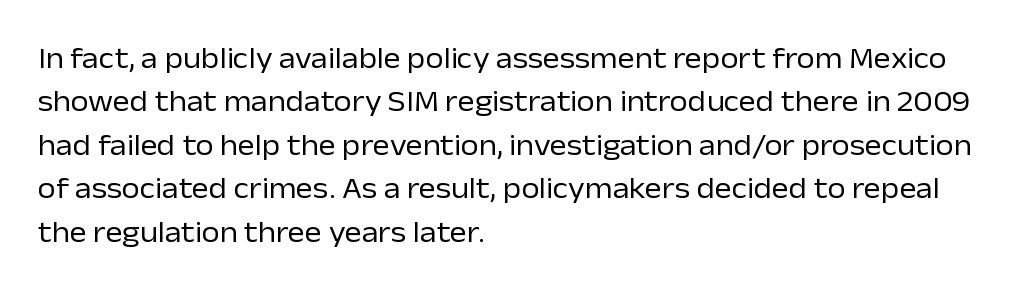
Descender tails drop into unmarked territory. This sample uses an upright cut, with every glyph sitting square on the baseline. These lines keep a tight, regular rhythm from letter to letter. Left-aligned paragraph, ragged on the right. These glyphs show unthickened strokes, regular width or finer. Check where the strokes stop: nothing finishes them off — pure sans.
